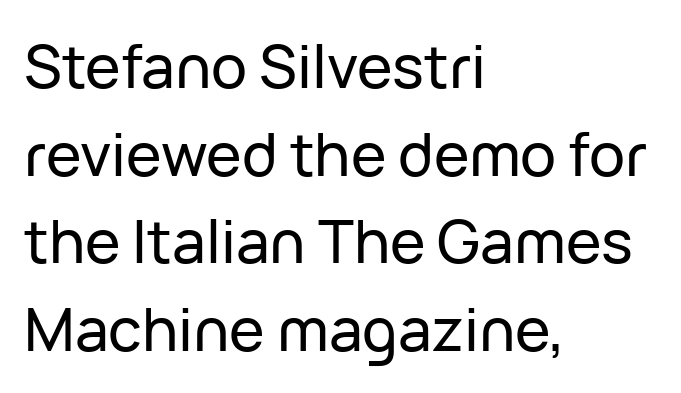
{"serif": "no", "italic": "no", "width": "normal", "stroke_contrast": "low", "x_height": "medium", "monospaced": "no", "underline": "no", "align": "left", "line_spacing": "normal", "line_spacing_ratio": 1.46, "letter_spacing": "normal", "letter_spacing_em": 0.0, "glyph_px": 60}
